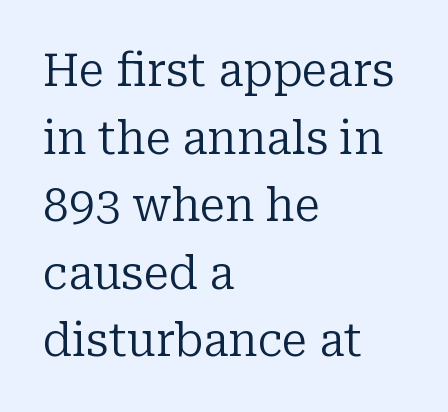
Q: Is the text bold? A: No.
Q: Is the text italic (slanted)? A: No, it is upright.
Q: Is the typeface a serif or a sans-serif typeface? A: Serif.
Q: Is the text underlined? A: No.
Q: How is the paragraph aligned? A: Left-aligned.
Q: Is the spacing between letters normal or unusually wide? A: Normal.
Q: Is the spacing between lines tight, normal or loose? A: Normal.
Q: Width (condensed, normal, or wide)? A: Normal.
Q: Stroke contrast? A: Low.
Q: x-height? A: Medium.
Q: Monospaced? A: No.
